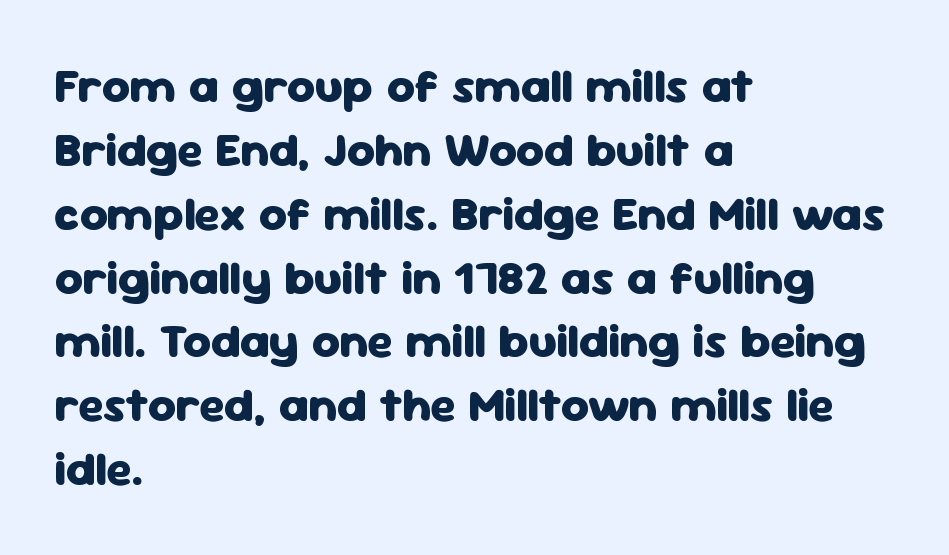
The image shows 48 px heavy sans-serif type, upright; set left-aligned, normal line spacing (1.33x), normal letter spacing, not underlined; low stroke contrast and a medium x-height.
